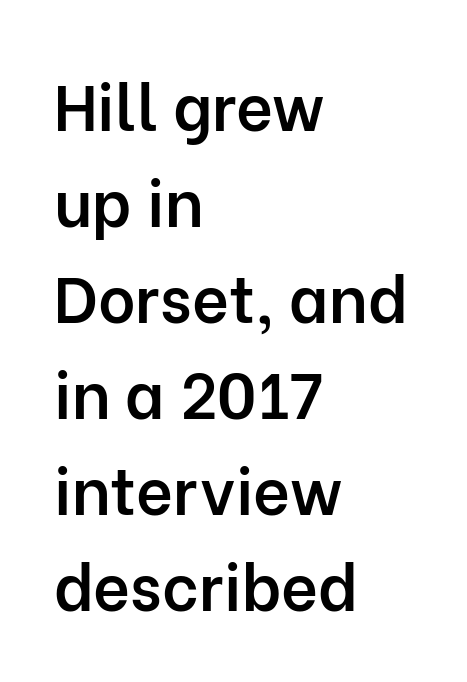
Q: Is the text bold? A: Semi-bold.
Q: Is the text italic (slanted)? A: No, it is upright.
Q: Is the typeface a serif or a sans-serif typeface? A: Sans-serif.
Q: Is the text underlined? A: No.
Q: How is the paragraph aligned? A: Left-aligned.
Q: Is the spacing between letters normal or unusually wide? A: Normal.
Q: Is the spacing between lines tight, normal or loose? A: Normal.
Q: Width (condensed, normal, or wide)? A: Normal.
Q: Stroke contrast? A: Low.
Q: x-height? A: Medium.
Q: Monospaced? A: No.
